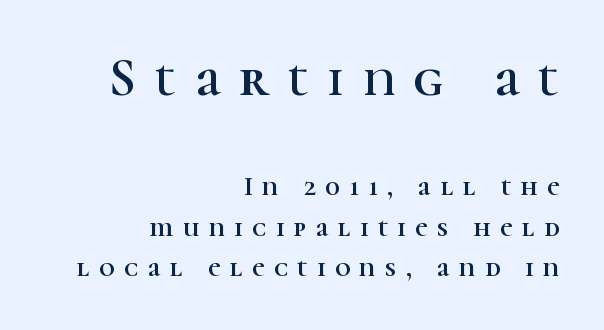
The passage shown is not underscored anywhere. Note: serifs present on the glyphs. If you measured baseline to baseline, you'd find a middling distance. Is this a fixed-width face? No — the glyphs have proportional, varying widths.
